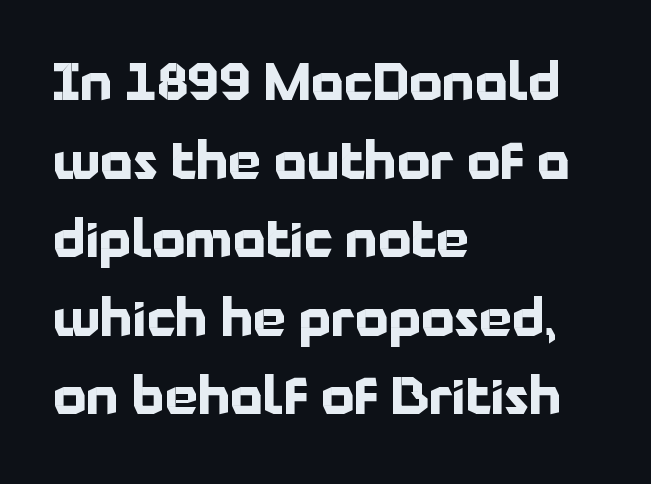
This sample keeps an unexceptional amount of space between lines. Teacher's note: observe the even left margin — that is flush-left alignment. These lines carry a lot of weight — the face is fully bold. Is this a sans? Yes — the strokes have no serifs. Quick note: underline off. What stands out about the letter spacing? Nothing — it is the standard amount.
